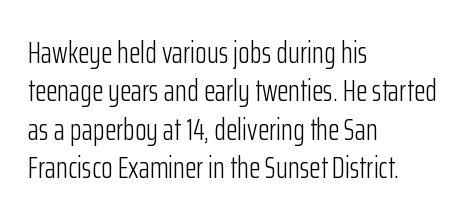
Q: Is the text bold? A: No.
Q: Is the text italic (slanted)? A: No, it is upright.
Q: Is the typeface a serif or a sans-serif typeface? A: Sans-serif.
Q: Is the text underlined? A: No.
Q: How is the paragraph aligned? A: Left-aligned.
Q: Is the spacing between letters normal or unusually wide? A: Normal.
Q: Is the spacing between lines tight, normal or loose? A: Normal.
Q: Width (condensed, normal, or wide)? A: Condensed.
Q: Stroke contrast? A: Low.
Q: x-height? A: Medium.
Q: Monospaced? A: No.
